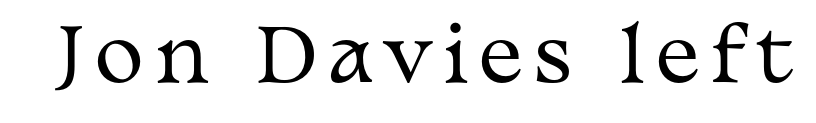
Q: Is the text bold? A: No.
Q: Is the text italic (slanted)? A: No, it is upright.
Q: Is the typeface a serif or a sans-serif typeface? A: Serif.
Q: Is the text underlined? A: No.
Q: Width (condensed, normal, or wide)? A: Wide.
Q: Stroke contrast? A: Medium.
Q: x-height? A: Medium.
Q: Monospaced? A: No.
